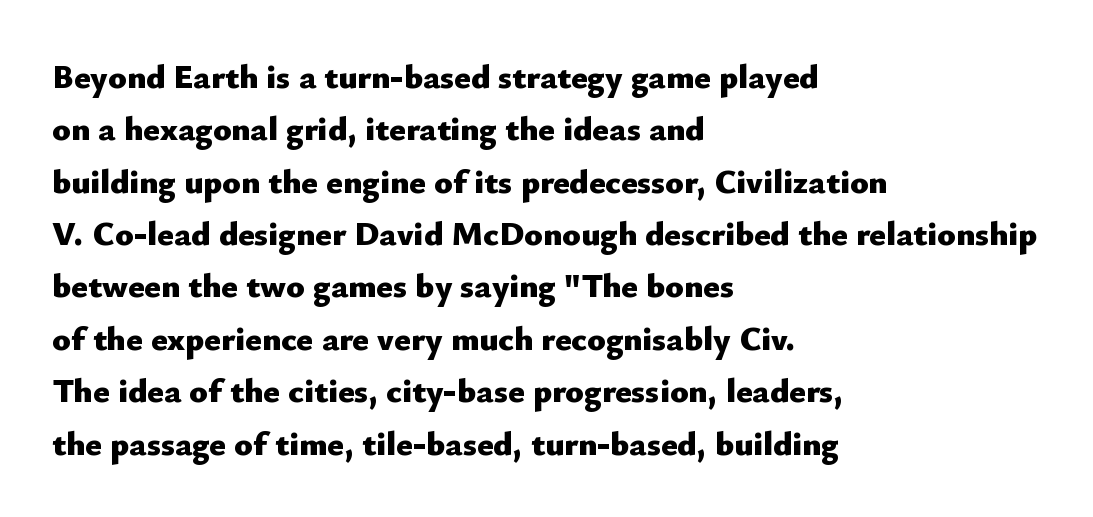
{"serif": "no", "italic": "no", "bold": "yes", "weight": "heavy", "width": "normal", "stroke_contrast": "low", "x_height": "small", "monospaced": "no", "underline": "no", "align": "left", "line_spacing": "normal", "line_spacing_ratio": 1.54, "letter_spacing": "normal", "letter_spacing_em": 0.0, "glyph_px": 34}
